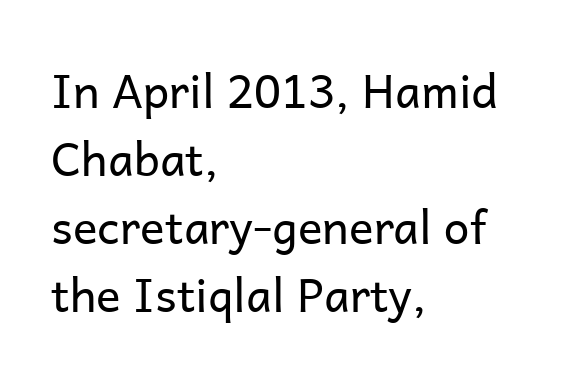
The image shows 46 px regular-weight sans-serif type, upright; set left-aligned, normal line spacing (1.48x), normal letter spacing, not underlined; low stroke contrast and a medium x-height.
